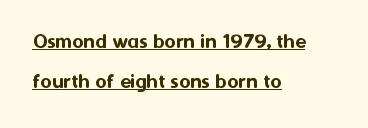
{"italic": "no", "underline": "yes", "align": "left", "line_spacing_ratio": 1.84, "letter_spacing": "normal", "letter_spacing_em": 0.0, "glyph_px": 22}
